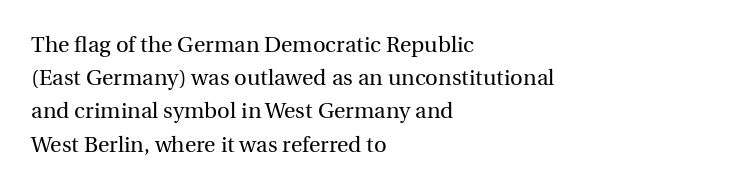
Q: Is the text bold? A: No.
Q: Is the text italic (slanted)? A: No, it is upright.
Q: Is the text underlined? A: No.
Q: How is the paragraph aligned? A: Left-aligned.
Q: Is the spacing between letters normal or unusually wide? A: Normal.
Q: Is the spacing between lines tight, normal or loose? A: Normal.
